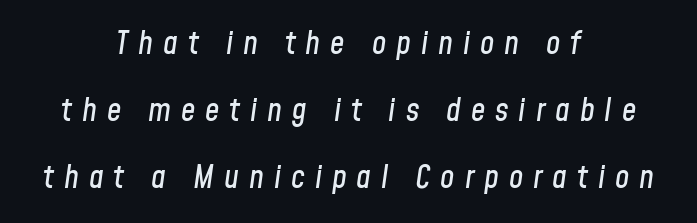
You can tell it's italic because the verticals aren't actually vertical. In CSS terms this would be text-align: center. Quick note: interline space is abundant. Looks like regular typesetting: each glyph gets only the width it needs. Underline: absent.
